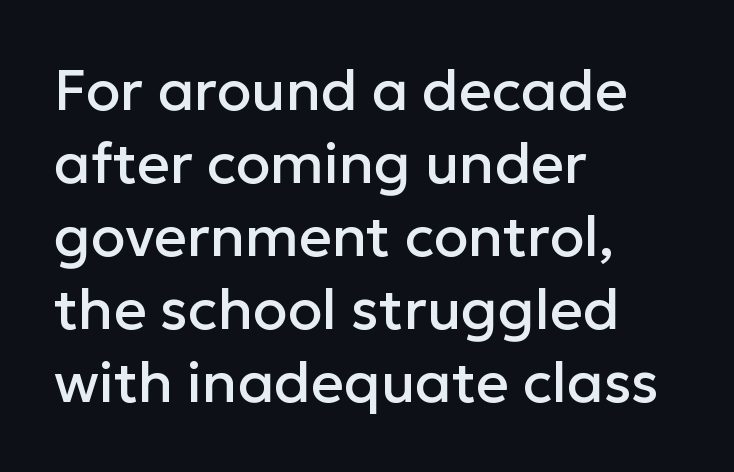
Spacing verdict: proportional, widths tailored to each character. Words appear dense and cohesive because spacing is normal. Nothing sits at the stroke ends, so this counts as sans-serif. The lines are quadded left. Just letters on the line, the space beneath them empty. How would I describe the line gaps? Plain and ordinary.
